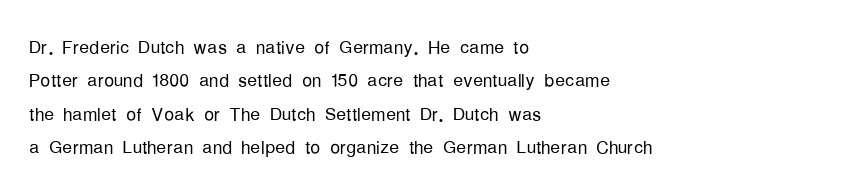
The image shows 25 px text type, upright; set left-aligned, normal line spacing (1.34x), normal letter spacing, not underlined.
